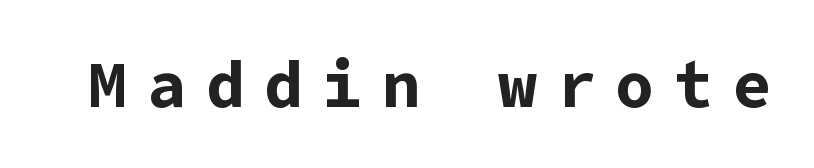
Plenty of ink on the page — the face is bold. Italic? Not at all — the glyphs are vertical. Letterform terminals end flat and unadorned throughout the passage. Has an underline been added? It has not.
